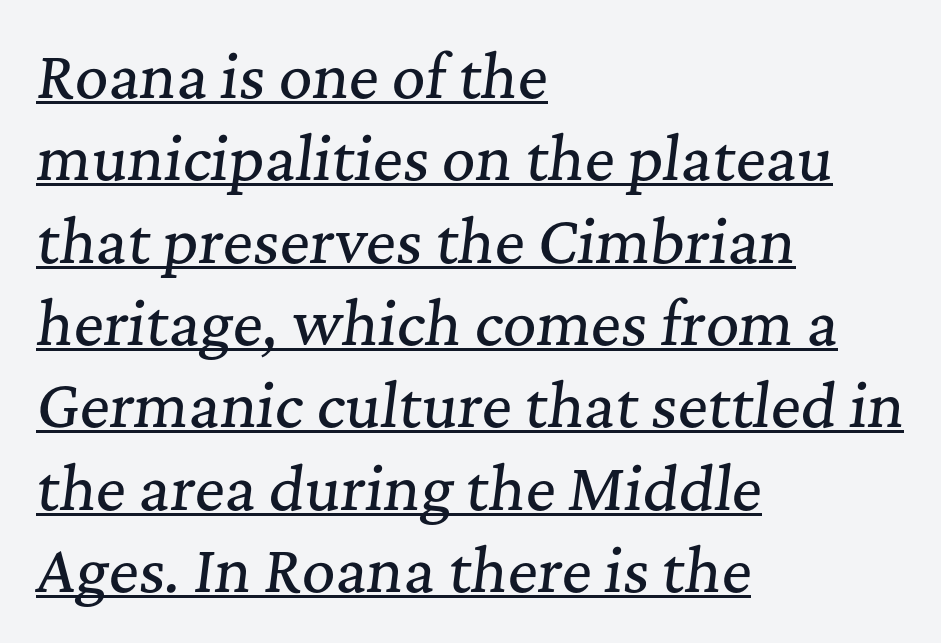
Honestly, the underline is the first thing you notice here. A typesetter would call this leading conventional body-copy spacing. These lines are composed in type with serifs. Caption: standard tracking, unaltered. Posture: slanted.
